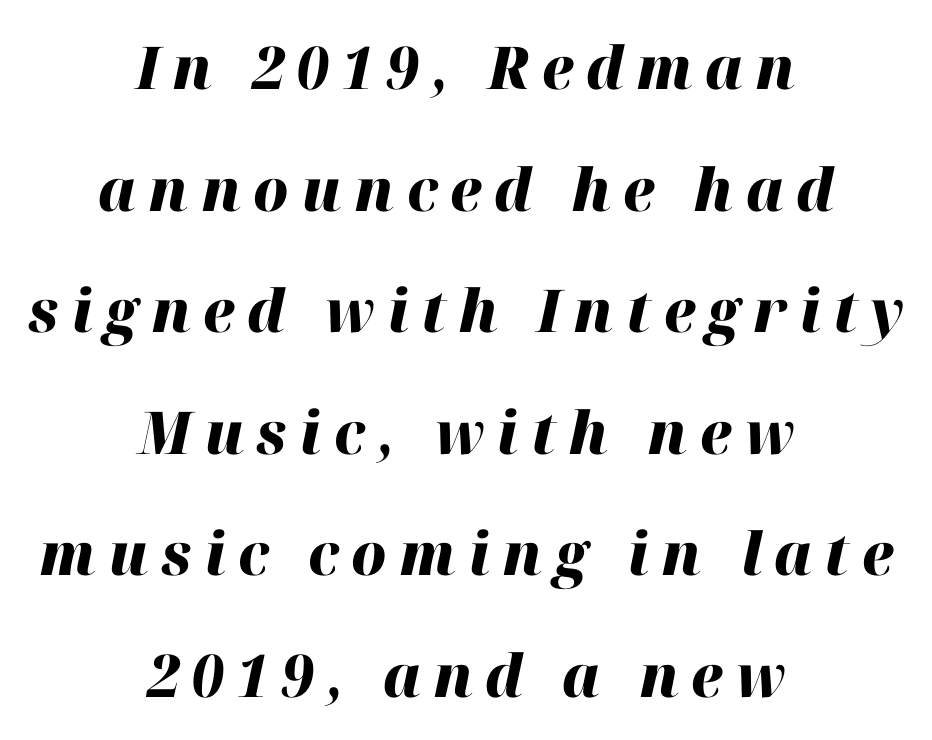
{"italic": "yes", "lean": "right", "slant_degrees": 12, "bold": "yes", "weight": "heavy", "width": "normal", "stroke_contrast": "high", "x_height": "medium", "monospaced": "no", "underline": "no", "align": "center", "line_spacing": "loose", "line_spacing_ratio": 2.06, "letter_spacing": "wide", "letter_spacing_em": 0.21, "glyph_px": 59}
